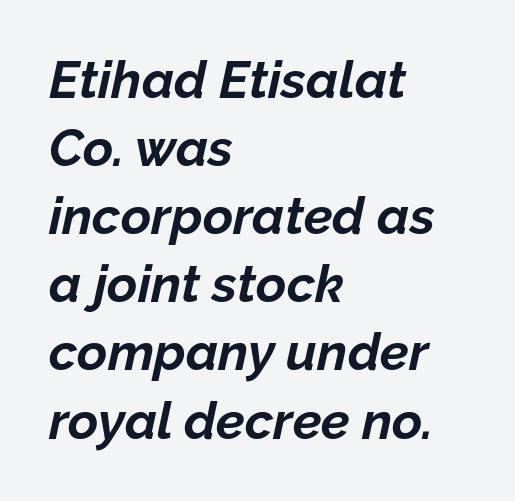
The image shows 52 px bold type, italic (leaning right); set left-aligned, normal line spacing (1.31x), normal letter spacing, not underlined; low stroke contrast and a medium x-height.
